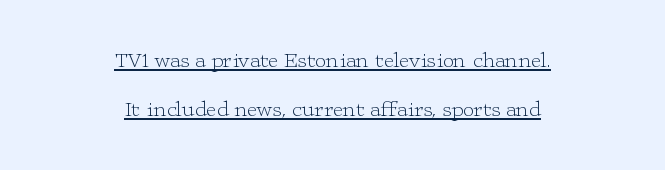
Characters remain perfectly vertical along every line. No extra ink here — the face is not bold. Compared with undecorated copy, this sample adds a rule below the words. The compositor balanced each line on the midline.
